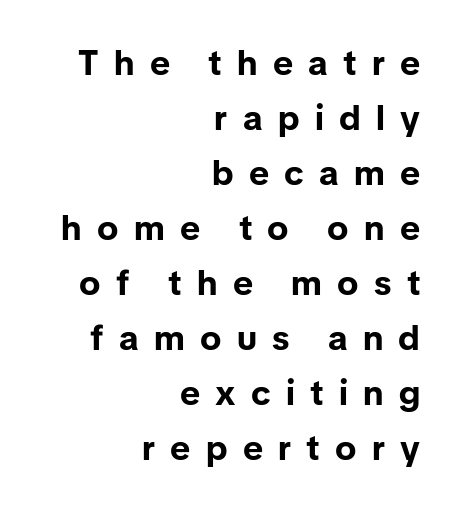
The text was rendered using a sans face with plain stroke endings. Which margin do the lines hug? The right one — the left edge is uneven. A clean baseline with only descenders dipping below it. These lines are rendered in a variable-pitch font. Words appear elongated and porous because spacing is wide.
